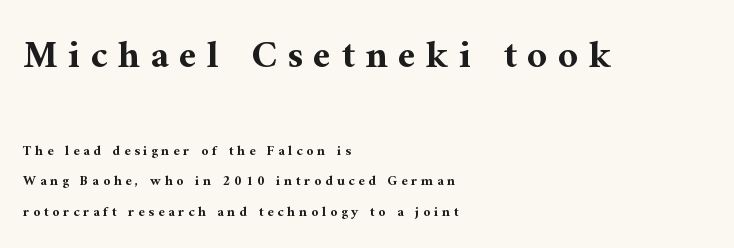
{"serif": "yes", "italic": "no", "bold": "yes", "weight": "bold", "width": "normal", "stroke_contrast": "medium", "x_height": "medium", "monospaced": "no", "underline": "no", "align": "left", "line_spacing": "loose", "line_spacing_ratio": 2.17, "letter_spacing": "wide", "letter_spacing_em": 0.27, "larger_block": "first", "size_ratio": 2.79, "glyph_px": 39}
